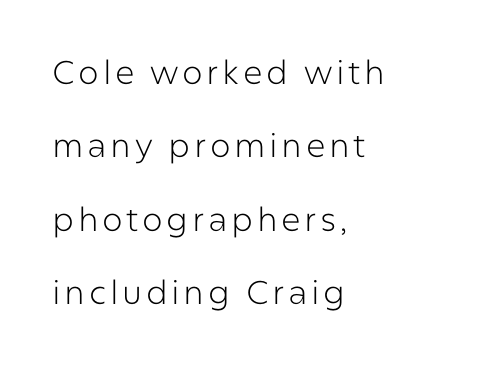
{"serif": "no", "italic": "no", "bold": "no", "weight": "light", "width": "normal", "stroke_contrast": "low", "x_height": "medium", "monospaced": "no", "underline": "no", "align": "left", "line_spacing": "loose", "line_spacing_ratio": 2.22, "glyph_px": 33}
